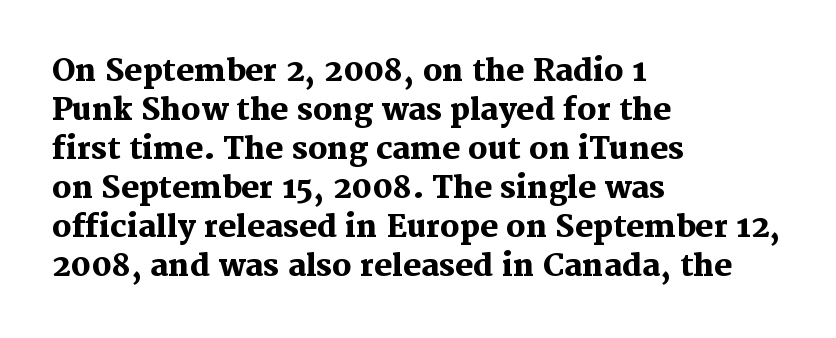
Old-style or modern, the face here clearly has serifs. A typesetter would mark this as roman, not italic. The rendering uses a bold face; every stroke is thick and dark. Is the letter spacing exaggerated? No — it looks like the ordinary default. Which margin do the lines hug? The left one — the right edge is uneven. The foot of each line stays bare and open.
